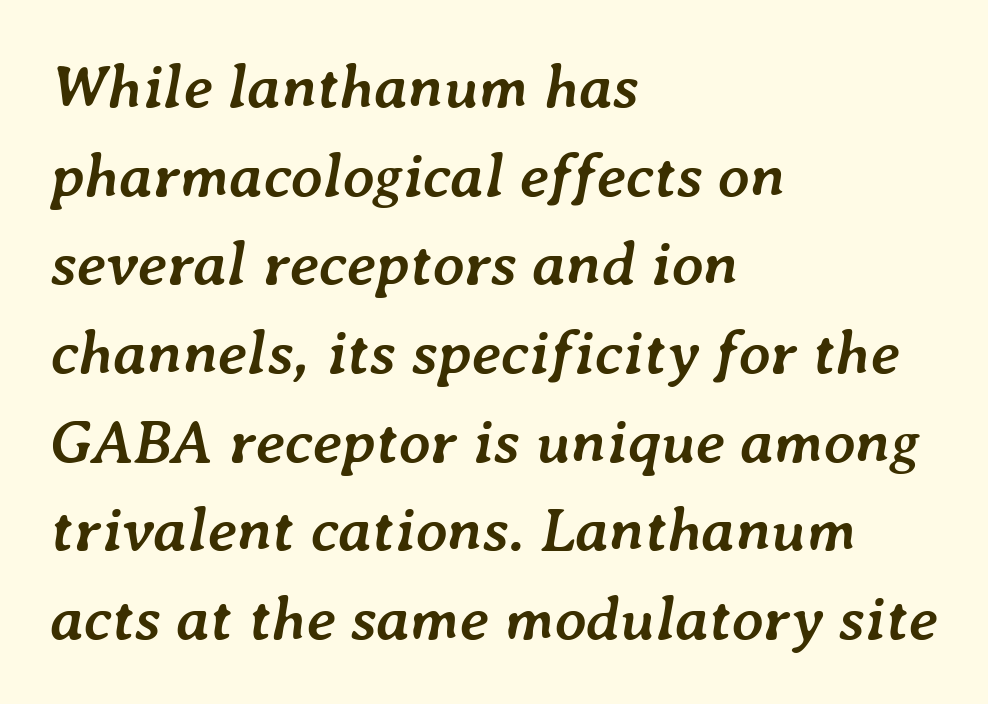
Here the glyphs are tracked normally, forming tight word shapes. The foot of each line stays bare and open. You could not count columns in this text — the font is proportionally spaced. This sample is left-justified, so line endings fall wherever the words run out. Strong, thick strokes mark this as bold type. The text carries the slant typical of an italic or oblique font.
